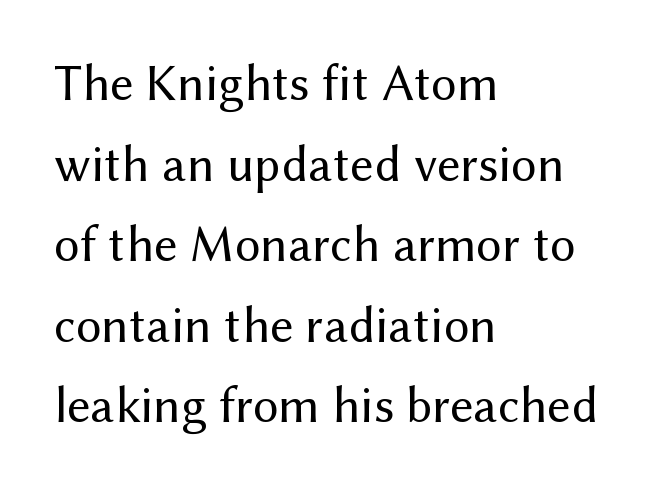
Where is the straight margin? On the left. Clear beneath every line of the passage. Regarding serifs, this sample does without them. A typesetter would call this leading conventional body-copy spacing.
